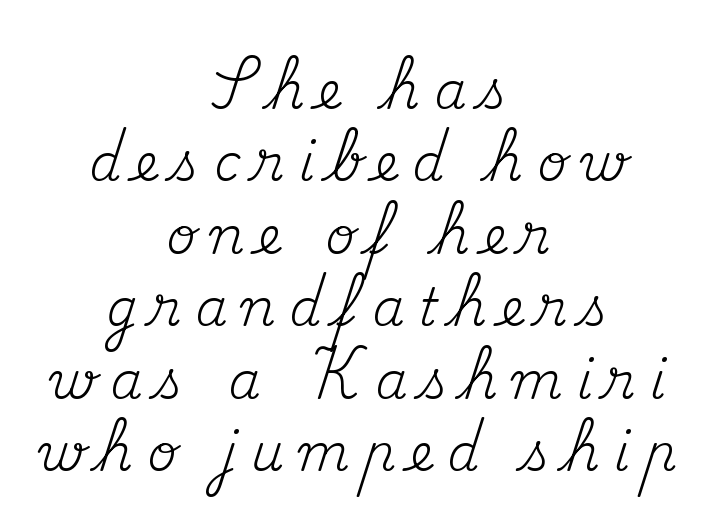
The gaps between neighbouring characters are conspicuously large. The type family on display is of the serif kind. The passage is arranged like a title page — every line centered.
